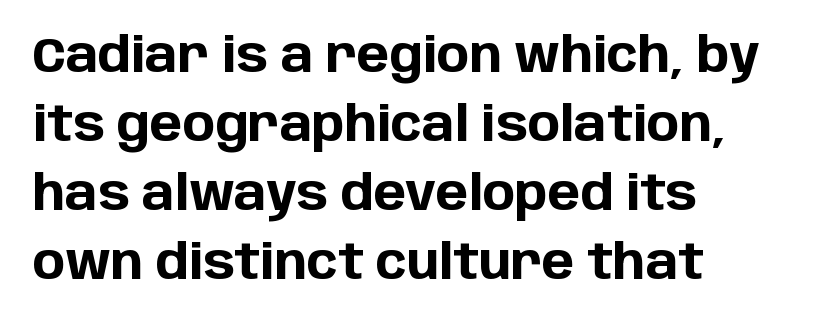
Q: Is the text bold? A: Yes.
Q: Is the text italic (slanted)? A: No, it is upright.
Q: Is the typeface a serif or a sans-serif typeface? A: Sans-serif.
Q: Is the text underlined? A: No.
Q: How is the paragraph aligned? A: Left-aligned.
Q: Is the spacing between letters normal or unusually wide? A: Normal.
Q: Is the spacing between lines tight, normal or loose? A: Normal.
Q: Width (condensed, normal, or wide)? A: Normal.
Q: Stroke contrast? A: Low.
Q: x-height? A: Large.
Q: Monospaced? A: No.
